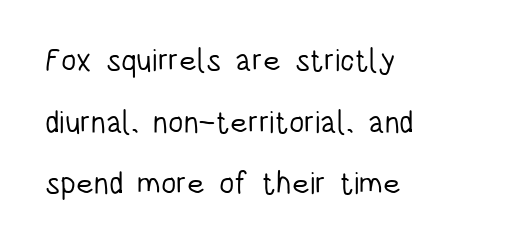
{"serif": "no", "italic": "no", "bold": "no", "weight": "light", "width": "condensed", "stroke_contrast": "low", "x_height": "large", "monospaced": "no", "underline": "no", "align": "left", "line_spacing": "loose", "line_spacing_ratio": 1.99, "letter_spacing": "normal", "letter_spacing_em": 0.0, "glyph_px": 31}
